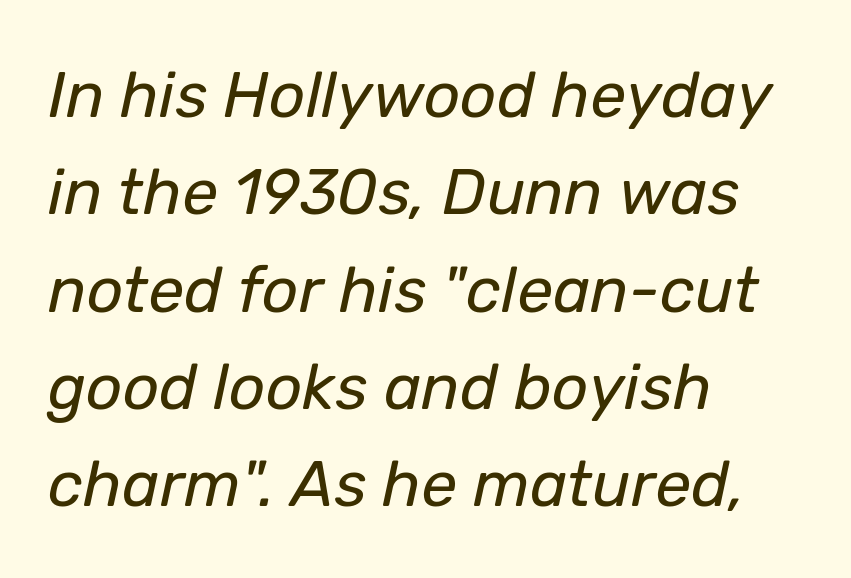
{"italic": "yes", "lean": "right", "slant_degrees": 12, "bold": "no", "weight": "regular", "width": "normal", "stroke_contrast": "low", "x_height": "medium", "monospaced": "no", "underline": "no", "align": "left", "line_spacing": "normal", "line_spacing_ratio": 1.52, "letter_spacing": "normal", "letter_spacing_em": 0.0, "glyph_px": 64}
